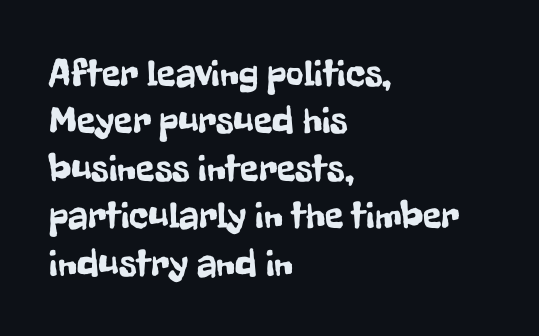
Every stem runs plumb, perpendicular to the baseline. Here the glyphs are tracked normally, forming tight word shapes. If you measured baseline to baseline, you'd find a middling distance. Check where the strokes stop: nothing finishes them off — pure sans. Alignment: flush left. The rendering uses natural spacing where letterforms have individual widths.
